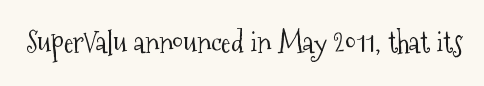
Q: Is the text bold? A: No.
Q: Is the text italic (slanted)? A: No, it is upright.
Q: Is the typeface a serif or a sans-serif typeface? A: Serif.
Q: Is the text underlined? A: No.
Q: Is the spacing between letters normal or unusually wide? A: Normal.
Q: Width (condensed, normal, or wide)? A: Condensed.
Q: Stroke contrast? A: Medium.
Q: x-height? A: Medium.
Q: Monospaced? A: No.
